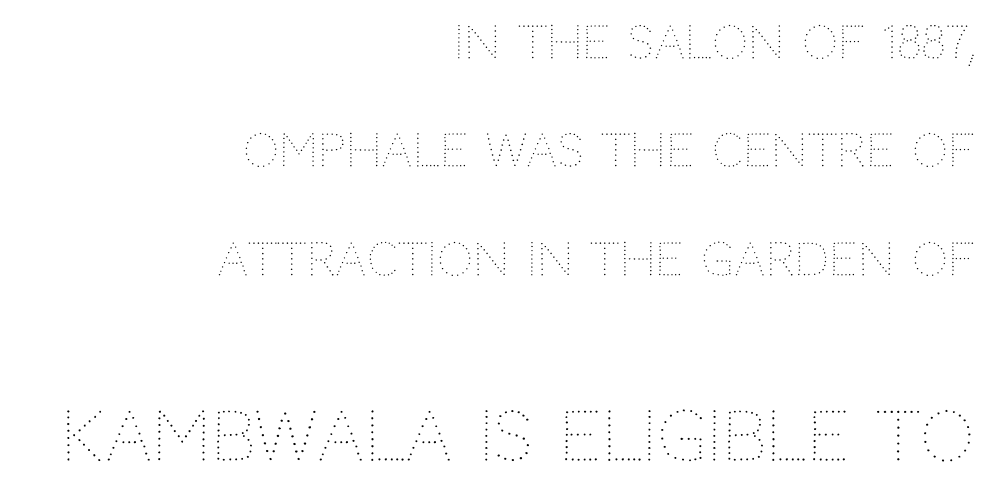
Q: Is the text bold? A: No.
Q: Is the text italic (slanted)? A: No, it is upright.
Q: Is the text underlined? A: No.
Q: How is the paragraph aligned? A: Right-aligned.
Q: Is the spacing between letters normal or unusually wide? A: Normal.
Q: Is the spacing between lines tight, normal or loose? A: Loose.
Q: Which block of text is set in a larger size, the first (top) or the second (bottom)? A: The second (bottom) one.
Q: Width (condensed, normal, or wide)? A: Normal.
Q: Stroke contrast? A: Medium.
Q: x-height? A: Large.
Q: Monospaced? A: No.
